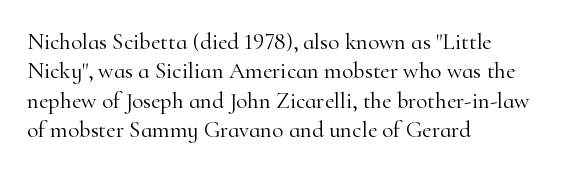
{"italic": "no", "bold": "no", "underline": "no", "align": "left", "line_spacing": "normal", "line_spacing_ratio": 1.28, "letter_spacing": "normal", "letter_spacing_em": 0.0, "glyph_px": 23}
